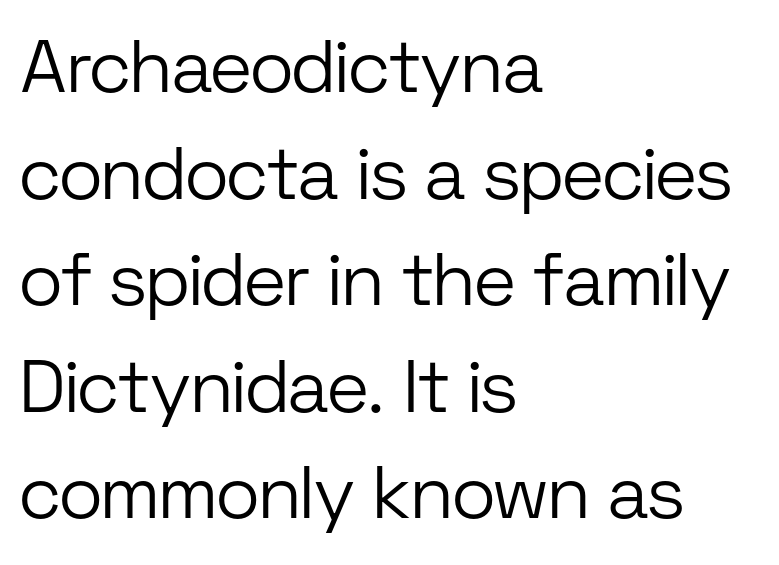
The image shows 74 px light sans-serif type, upright; set left-aligned, normal line spacing (1.44x), normal letter spacing, not underlined; low stroke contrast and a medium x-height.
